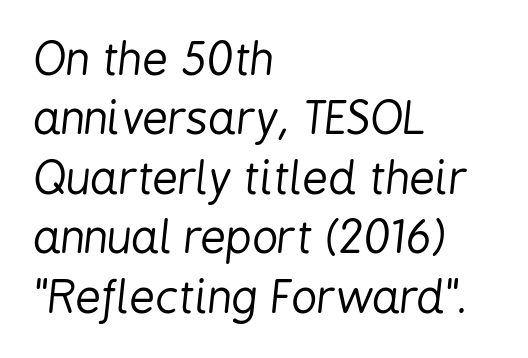
{"italic": "yes", "lean": "right", "slant_degrees": 6, "bold": "no", "weight": "regular", "width": "condensed", "stroke_contrast": "low", "x_height": "medium", "monospaced": "no", "underline": "no", "align": "left", "line_spacing": "normal", "line_spacing_ratio": 1.32, "letter_spacing": "normal", "letter_spacing_em": 0.0, "glyph_px": 45}
